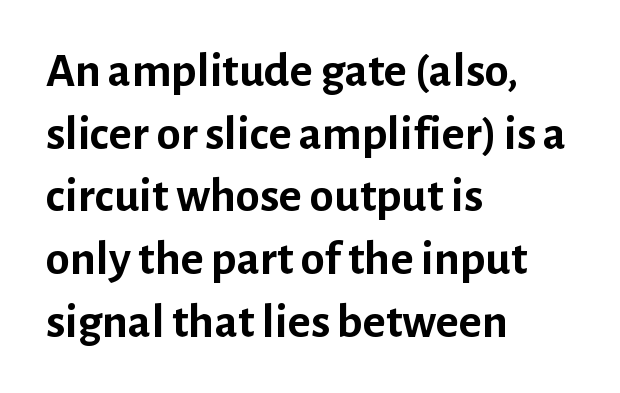
Upright lettering throughout. Each letter keeps its own natural width here, so spacing adapts to shape. Are there feet on the stems? There aren't — it's a sans. Beneath every word, the page is bare.
